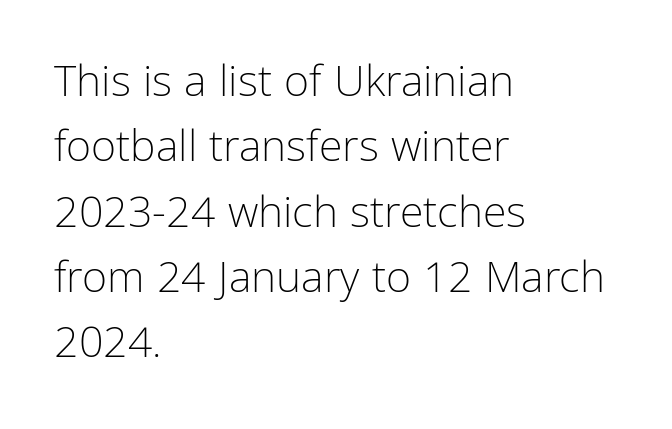
Q: Is the text bold? A: No.
Q: Is the text italic (slanted)? A: No, it is upright.
Q: Is the typeface a serif or a sans-serif typeface? A: Sans-serif.
Q: Is the text underlined? A: No.
Q: How is the paragraph aligned? A: Left-aligned.
Q: Is the spacing between letters normal or unusually wide? A: Normal.
Q: Is the spacing between lines tight, normal or loose? A: Normal.
Q: Width (condensed, normal, or wide)? A: Condensed.
Q: Stroke contrast? A: Low.
Q: x-height? A: Medium.
Q: Monospaced? A: No.
